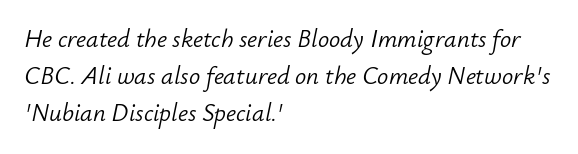
This is oblique type, the kind used for emphasis or titles. The paragraph shown leans on its left margin. Stems here are at most as thick as an everyday book face. Does the leading feel generous? No, just average. Rule under the text: the space is simply empty.
